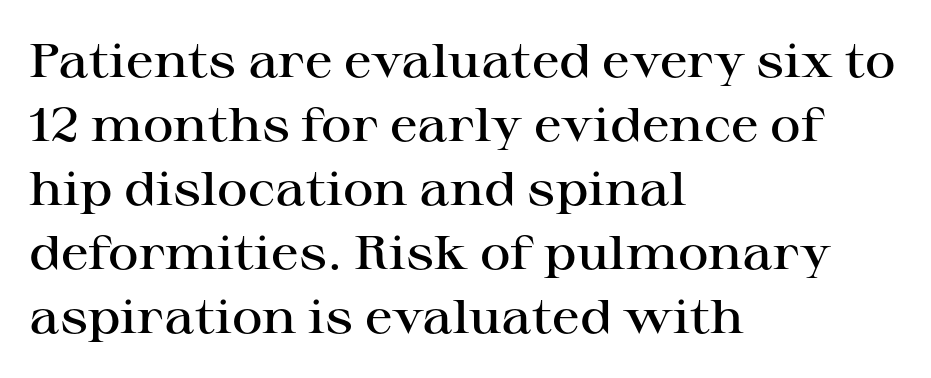
The rendering uses a moderate line-height, typical for paragraphs. These lines carry some extra weight — a demibold, not a full bold. Does extra space separate the letters? No, they use regular spacing. A typesetter would call this proportional, since set widths differ per character. The string is rendered with underlining switched off.
